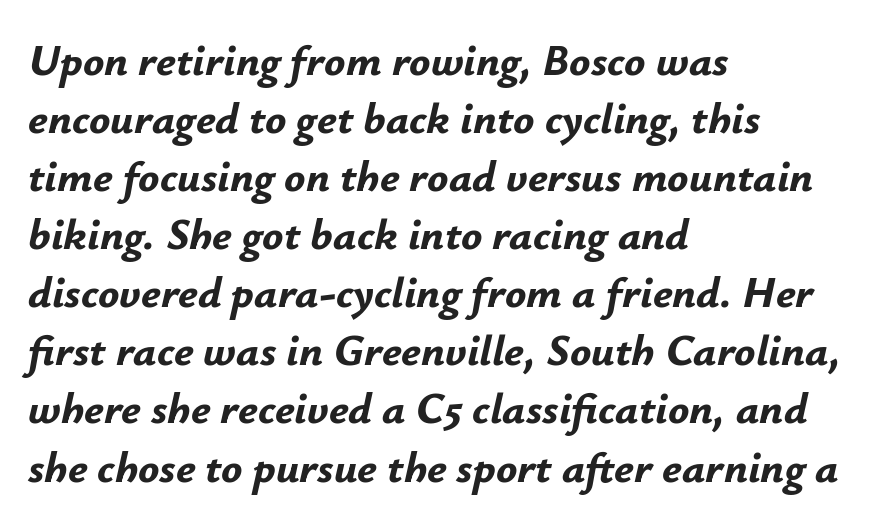
Q: Is the text bold? A: Yes.
Q: Is the text italic (slanted)? A: Yes, it leans right by about 12 degrees.
Q: Is the text underlined? A: No.
Q: How is the paragraph aligned? A: Left-aligned.
Q: Is the spacing between letters normal or unusually wide? A: Normal.
Q: Is the spacing between lines tight, normal or loose? A: Normal.
Q: Width (condensed, normal, or wide)? A: Normal.
Q: Stroke contrast? A: Low.
Q: x-height? A: Small.
Q: Monospaced? A: No.
